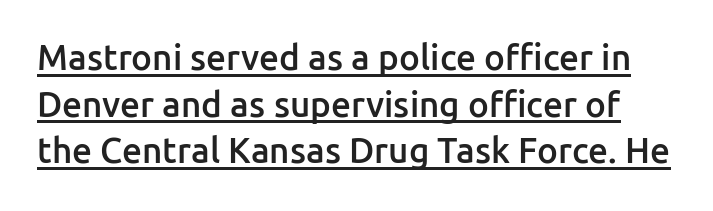
{"serif": "no", "italic": "no", "bold": "semi", "weight": "semibold", "width": "normal", "stroke_contrast": "low", "x_height": "medium", "monospaced": "no", "underline": "yes", "line_spacing": "normal", "line_spacing_ratio": 1.33, "letter_spacing": "normal", "letter_spacing_em": 0.0, "glyph_px": 35}
